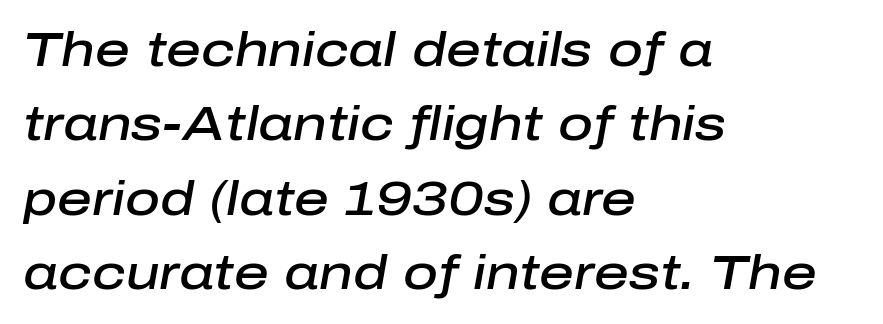
The image shows 48 px semibold type, italic (leaning right); set left-aligned, normal line spacing (1.55x), normal letter spacing, not underlined; low stroke contrast and a medium x-height.
